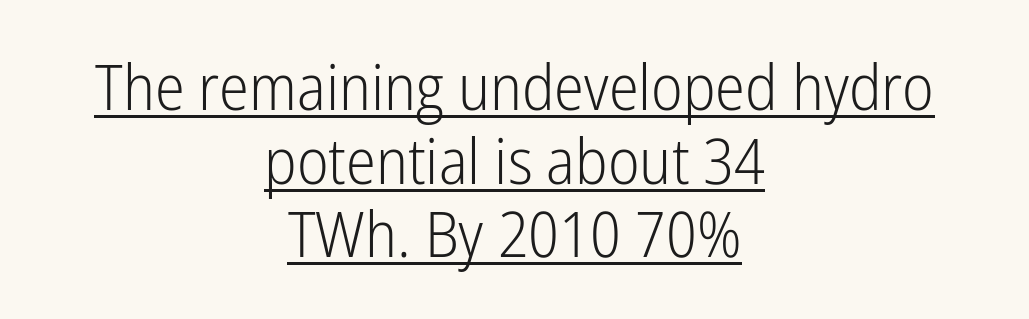
Q: Is the text bold? A: No.
Q: Is the text italic (slanted)? A: No, it is upright.
Q: Is the typeface a serif or a sans-serif typeface? A: Sans-serif.
Q: Is the text underlined? A: Yes.
Q: How is the paragraph aligned? A: Centered.
Q: Is the spacing between letters normal or unusually wide? A: Normal.
Q: Width (condensed, normal, or wide)? A: Condensed.
Q: Stroke contrast? A: Low.
Q: x-height? A: Medium.
Q: Monospaced? A: No.
